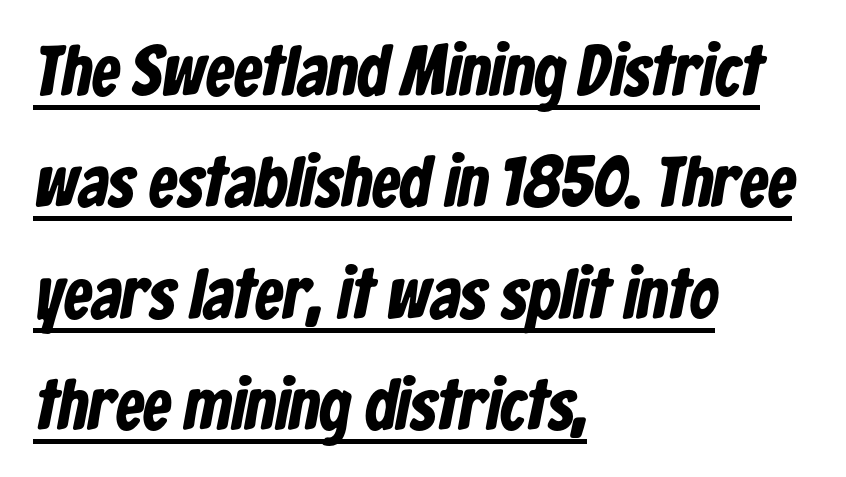
{"serif": "no", "bold": "yes", "weight": "bold", "width": "condensed", "stroke_contrast": "low", "x_height": "medium", "monospaced": "no", "underline": "yes", "align": "left", "line_spacing": "normal", "line_spacing_ratio": 1.57, "letter_spacing": "normal", "letter_spacing_em": 0.0, "glyph_px": 71}
